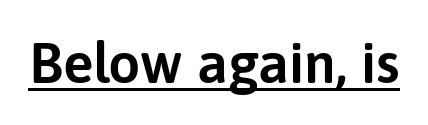
The image shows 57 px sans-serif type, upright; set normal letter spacing, underlined; low stroke contrast and a medium x-height.
